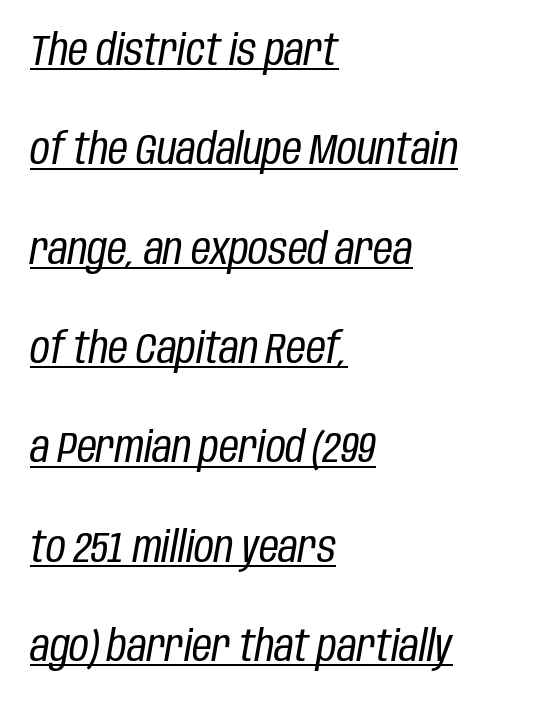
{"italic": "yes", "lean": "right", "slant_degrees": 10, "bold": "no", "weight": "regular", "width": "condensed", "stroke_contrast": "low", "x_height": "large", "monospaced": "no", "underline": "yes", "align": "left", "line_spacing": "loose", "line_spacing_ratio": 2.31, "letter_spacing": "normal", "letter_spacing_em": 0.0, "glyph_px": 43}
